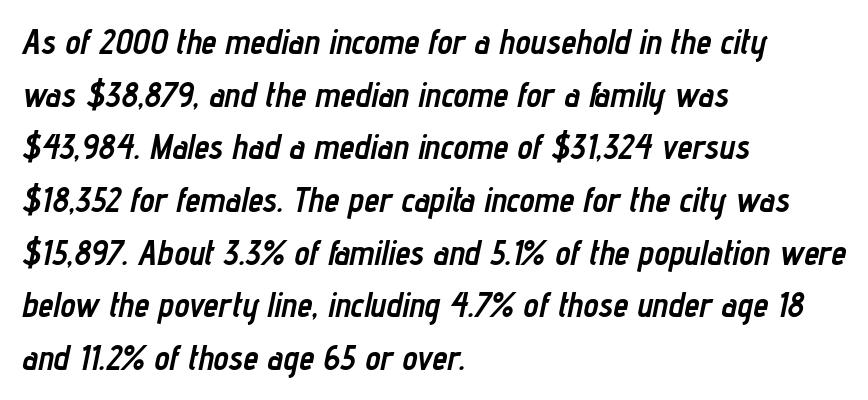
Q: Is the text bold? A: Yes.
Q: Is the text italic (slanted)? A: Yes, it leans right by about 12 degrees.
Q: Is the text underlined? A: No.
Q: How is the paragraph aligned? A: Left-aligned.
Q: Is the spacing between letters normal or unusually wide? A: Normal.
Q: Is the spacing between lines tight, normal or loose? A: Normal.
Q: Width (condensed, normal, or wide)? A: Condensed.
Q: Stroke contrast? A: Low.
Q: x-height? A: Medium.
Q: Monospaced? A: No.
